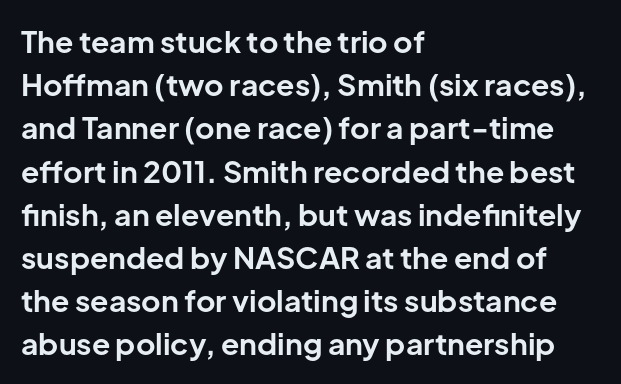
This sample uses an upright cut, with every glyph sitting square on the baseline. The horizontal fit of the characters is conventional and even. The baseline area is clear. The typeface chosen for these lines omits serifs. A classic flush-left, rag-right setting is used for this passage.
